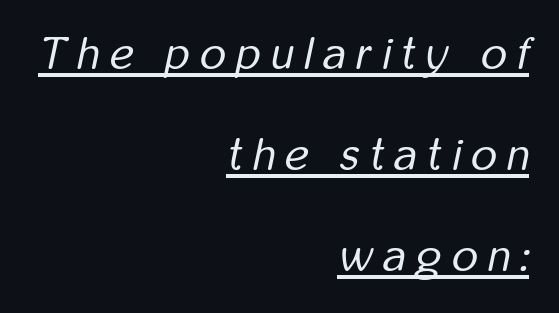
The image shows 45 px regular-weight, condensed type, italic (leaning right); set right-aligned, loose line spacing (2.25x), unusually wide letter spacing (+0.23 em), underlined; low stroke contrast and a medium x-height.
